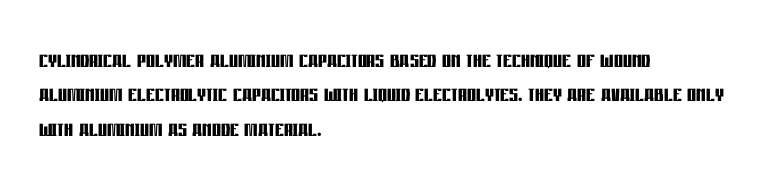
Q: Is the text bold? A: Yes.
Q: Is the text italic (slanted)? A: No, it is upright.
Q: Is the typeface a serif or a sans-serif typeface? A: Sans-serif.
Q: Is the text underlined? A: No.
Q: How is the paragraph aligned? A: Left-aligned.
Q: Is the spacing between letters normal or unusually wide? A: Normal.
Q: Width (condensed, normal, or wide)? A: Condensed.
Q: Stroke contrast? A: Low.
Q: x-height? A: Large.
Q: Monospaced? A: No.
